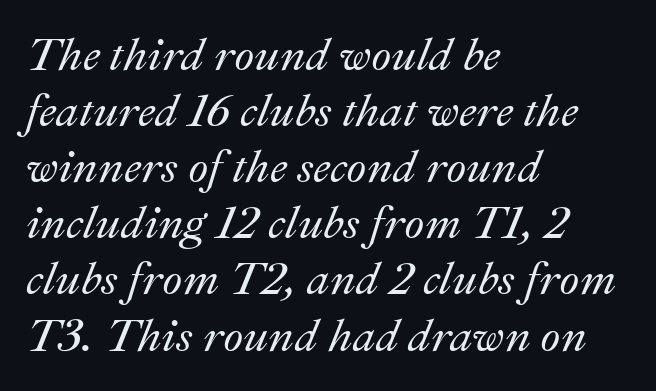
{"italic": "yes", "lean": "right", "slant_degrees": 22, "width": "normal", "stroke_contrast": "medium", "x_height": "small", "monospaced": "no", "underline": "no", "align": "left", "line_spacing_ratio": 1.22, "letter_spacing": "normal", "letter_spacing_em": 0.0, "glyph_px": 46}
